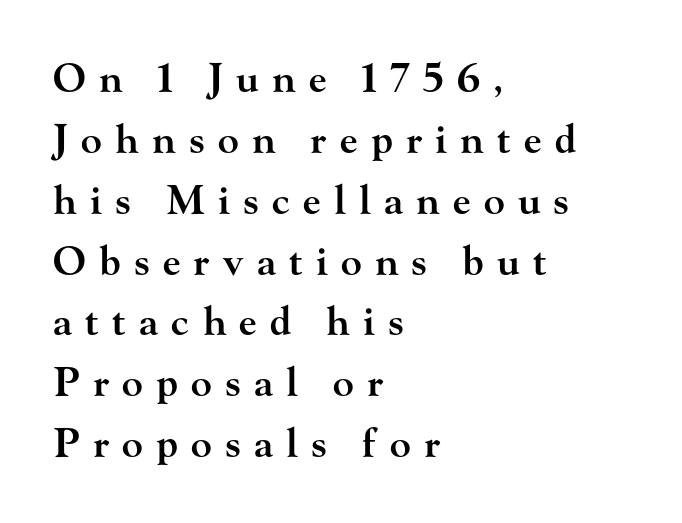
In terms of letterform style, serifs are clearly present. Do the characters align in a grid? No, the font is proportional. The strokes are fattened partway — semibold, not bold. Which margin do the lines hug? The left one — the right edge is uneven. The letterforms stand isolated, each surrounded by extra space. Designer's note — italics off, roman on.
